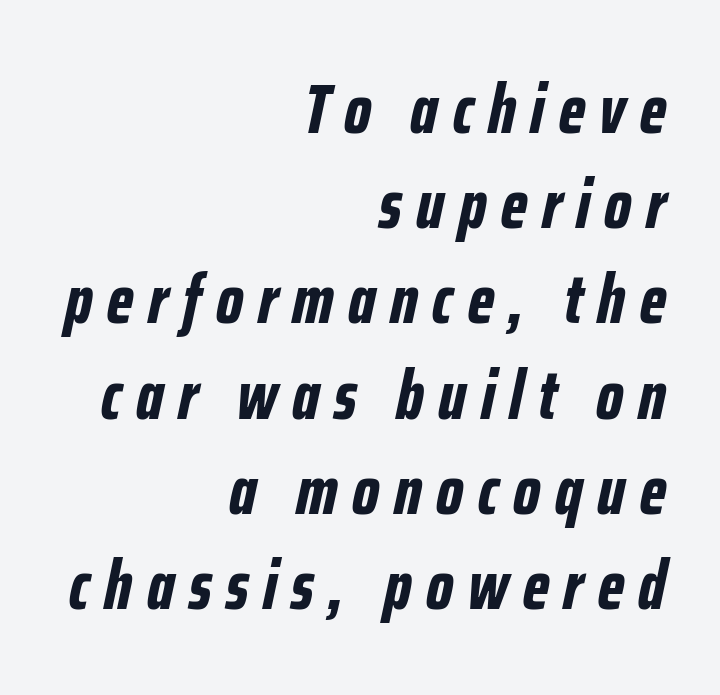
This sample is right-justified, so line beginnings fall wherever the words allow. The face used here is rendered with a markedly widened letterfit. Just letters on the line, the space beneath them empty. As a designer I'd log this as weight 700, bold.
